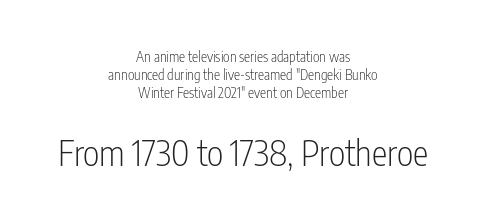
The image shows 35 px light, condensed sans-serif type, upright; set centered, normal line spacing (1.28x), normal letter spacing, not underlined; the second (bottom) block is 2.5x larger; low stroke contrast and a medium x-height.
